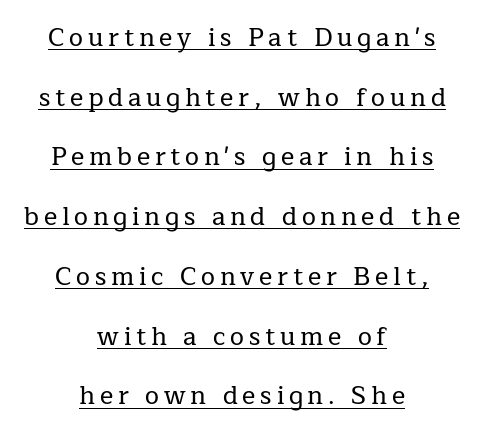
{"italic": "no", "underline": "yes", "align": "center", "line_spacing": "loose", "line_spacing_ratio": 2.39, "glyph_px": 25}
